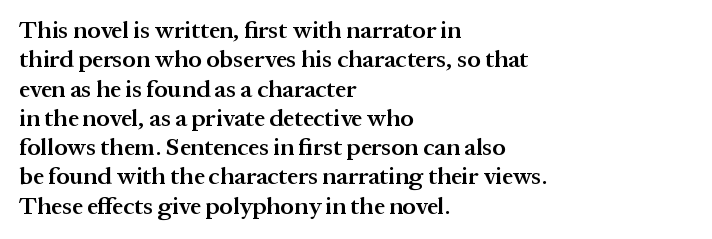
{"italic": "no", "bold": "semi", "underline": "no", "align": "left", "line_spacing_ratio": 1.22, "letter_spacing": "normal", "letter_spacing_em": 0.0, "glyph_px": 24}
